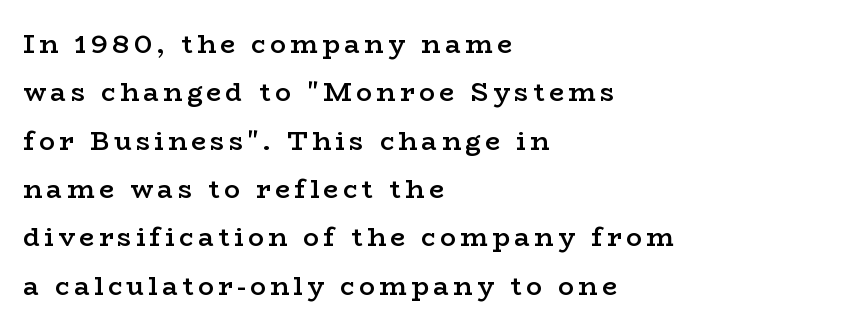
A typesetter would mark this as roman, not italic. Underline: absent. This is moderately heavy type, rendered in semibold. Layout note: lines flush left.
